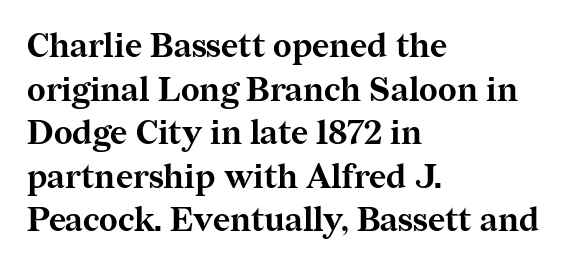
The image shows 33 px bold serif type, upright; set left-aligned, normal line spacing (1.32x), normal letter spacing, not underlined; medium stroke contrast and a medium x-height.
